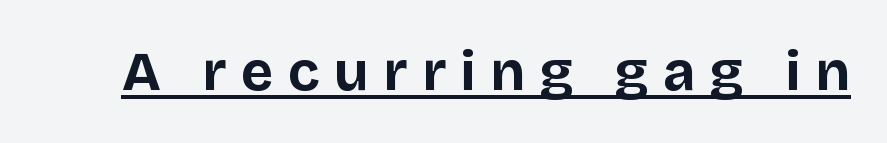
Q: Is the text bold? A: Yes.
Q: Is the text italic (slanted)? A: No, it is upright.
Q: Is the typeface a serif or a sans-serif typeface? A: Sans-serif.
Q: Is the text underlined? A: Yes.
Q: Is the spacing between letters normal or unusually wide? A: Unusually wide.
Q: Width (condensed, normal, or wide)? A: Normal.
Q: Stroke contrast? A: Low.
Q: x-height? A: Large.
Q: Monospaced? A: No.
